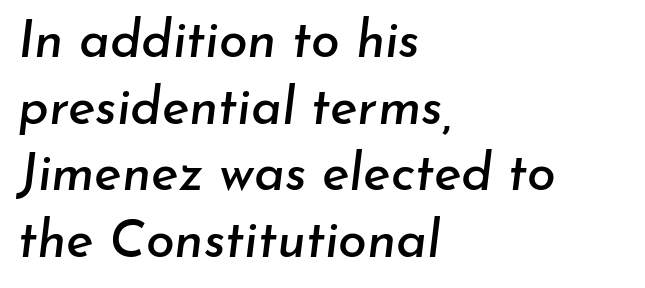
{"italic": "yes", "lean": "right", "slant_degrees": 7, "width": "normal", "stroke_contrast": "low", "x_height": "small", "monospaced": "no", "underline": "no", "align": "left", "line_spacing": "normal", "line_spacing_ratio": 1.28, "letter_spacing": "normal", "letter_spacing_em": 0.0, "glyph_px": 52}
